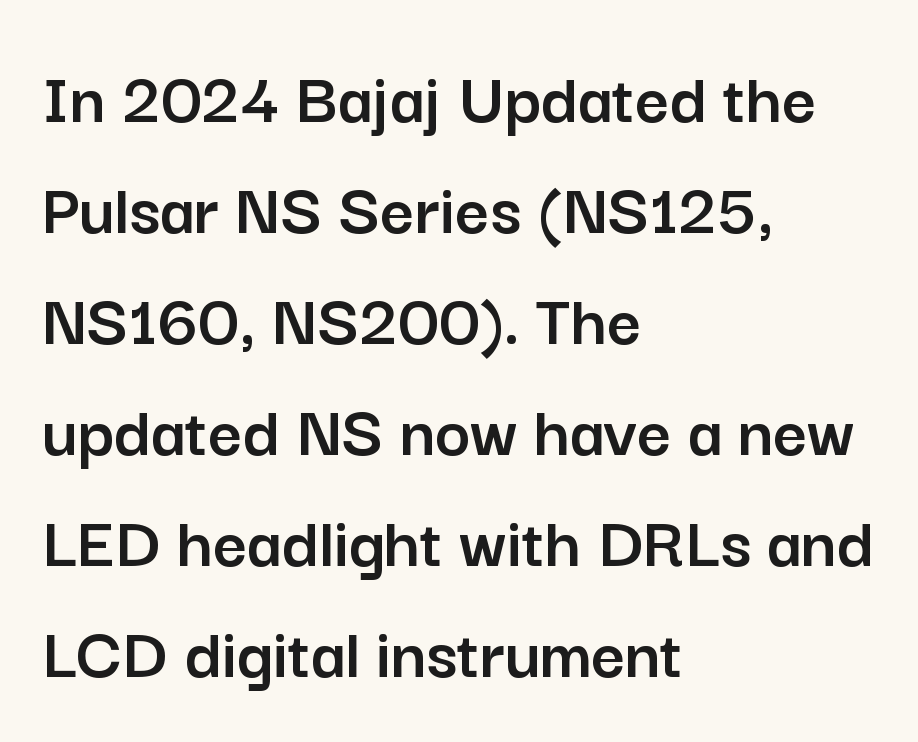
Q: Is the text italic (slanted)? A: No, it is upright.
Q: Is the typeface a serif or a sans-serif typeface? A: Sans-serif.
Q: Is the text underlined? A: No.
Q: How is the paragraph aligned? A: Left-aligned.
Q: Is the spacing between letters normal or unusually wide? A: Normal.
Q: Is the spacing between lines tight, normal or loose? A: Normal.
Q: Width (condensed, normal, or wide)? A: Normal.
Q: Stroke contrast? A: Low.
Q: x-height? A: Medium.
Q: Monospaced? A: No.
